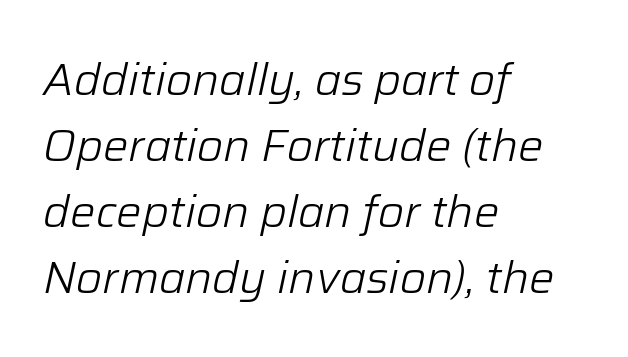
{"italic": "yes", "lean": "right", "slant_degrees": 12, "bold": "no", "weight": "light", "width": "normal", "stroke_contrast": "low", "x_height": "medium", "monospaced": "no", "underline": "no", "align": "left", "line_spacing": "normal", "line_spacing_ratio": 1.47, "letter_spacing": "normal", "letter_spacing_em": 0.0, "glyph_px": 45}
